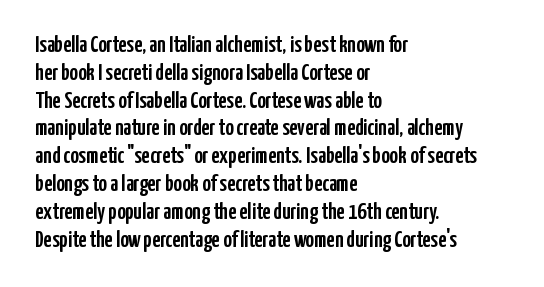
The image shows 23 px text type, upright; set left-aligned, line spacing 1.21x, normal letter spacing, not underlined.
